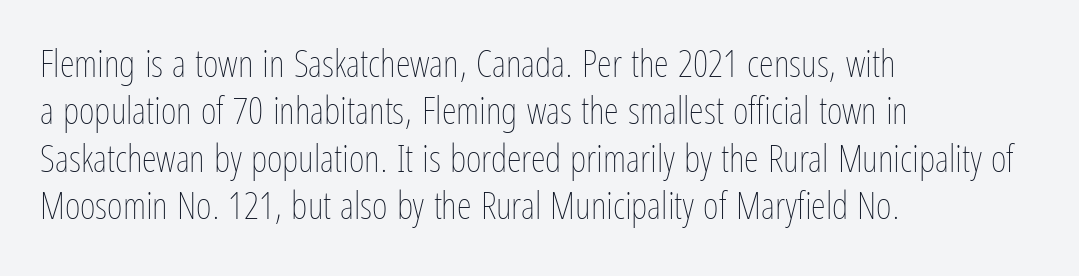
The image shows 38 px thin, condensed type, upright; set left-aligned, normal line spacing (1.25x), normal letter spacing, not underlined; low stroke contrast and a medium x-height.
